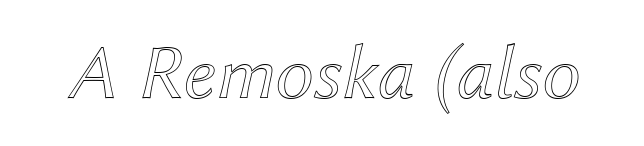
The image shows 78 px text type, italic (leaning right); set normal letter spacing, not underlined; a medium x-height.
